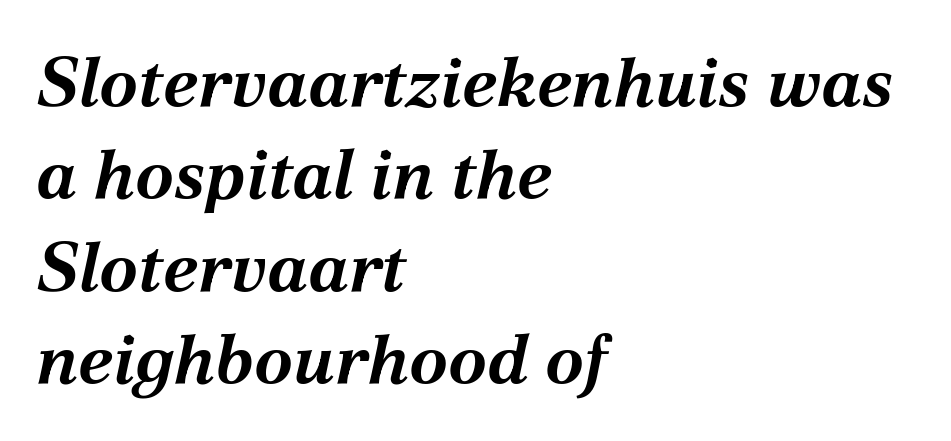
The image shows 70 px bold type, italic (leaning right); set left-aligned, normal line spacing (1.32x), normal letter spacing, not underlined; medium stroke contrast and a medium x-height.
